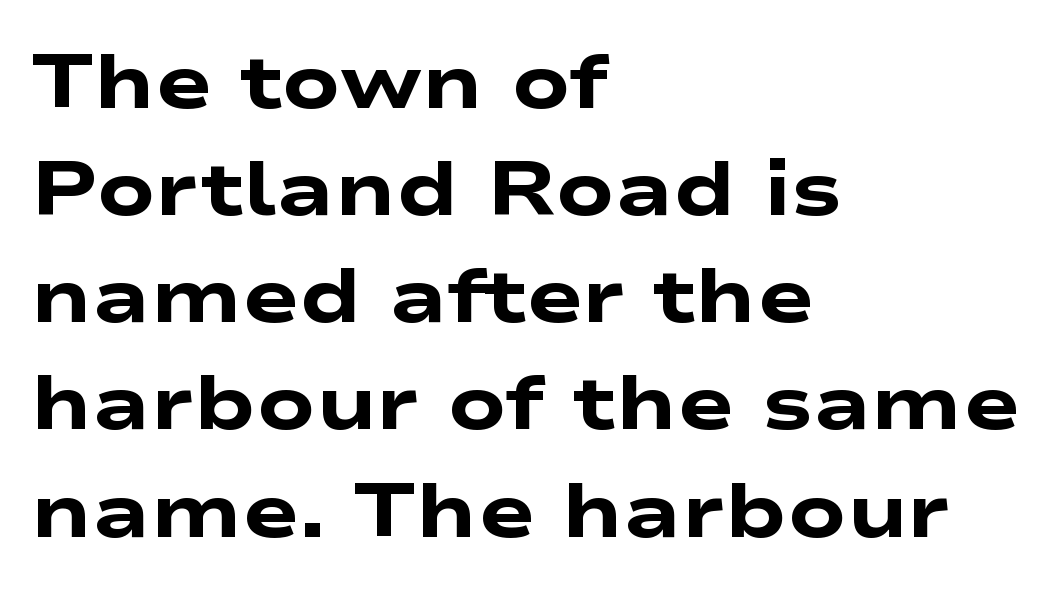
Think of a printed novel: that variable character pitch is what you see here. The glyphs have the mass of a bold cut. The passage shown has conventional tracking throughout. Serif or sans? Sans — the stroke terminals are bare. Leading matches the norm, producing a regular column.
